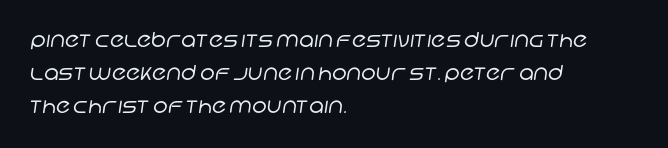
{"bold": "no", "underline": "no", "align": "left", "line_spacing": "normal", "line_spacing_ratio": 1.57, "letter_spacing": "normal", "letter_spacing_em": 0.0, "glyph_px": 21}
